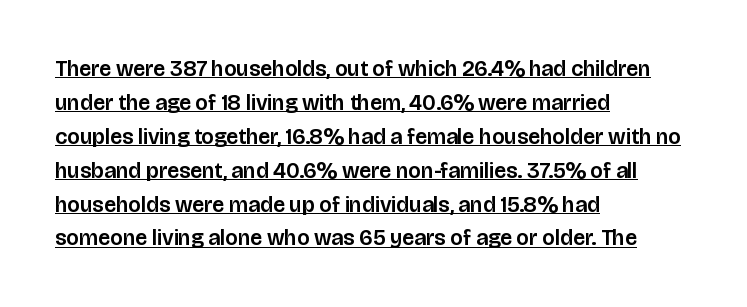
Every row of glyphs begins at an identical x-position on the left. Posture: straight, roman, zero tilt. Honestly, the row spacing looks completely unremarkable. A rule runs beneath these lines of type.
